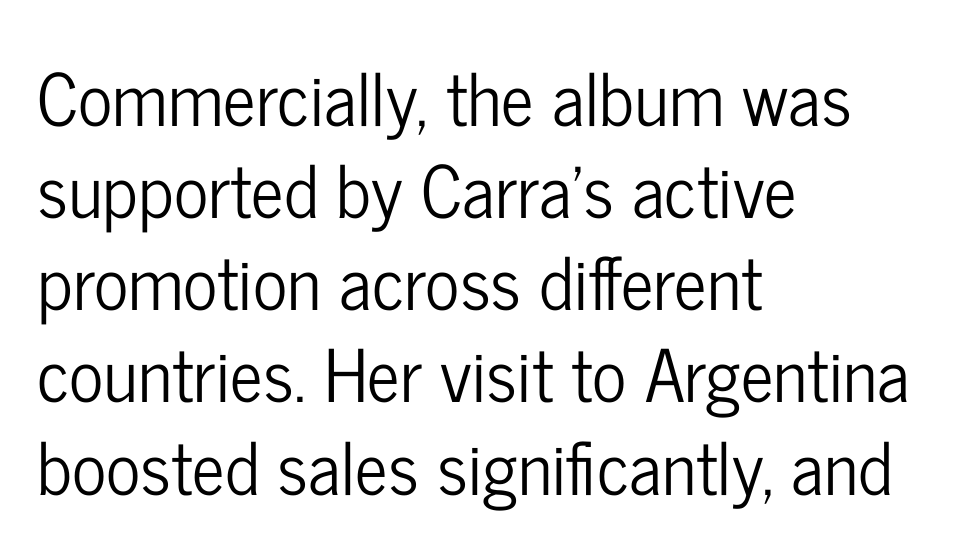
{"serif": "no", "italic": "no", "width": "condensed", "stroke_contrast": "low", "x_height": "medium", "monospaced": "no", "underline": "no", "align": "left", "line_spacing": "normal", "line_spacing_ratio": 1.28, "letter_spacing": "normal", "letter_spacing_em": 0.0, "glyph_px": 72}
